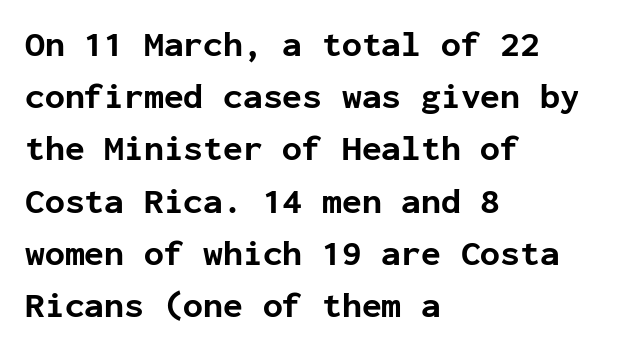
{"serif": "no", "italic": "no", "bold": "yes", "weight": "bold", "width": "normal", "stroke_contrast": "low", "x_height": "medium", "monospaced": "yes", "underline": "no", "align": "left", "line_spacing": "normal", "line_spacing_ratio": 1.45, "letter_spacing": "normal", "letter_spacing_em": 0.0, "glyph_px": 36}
